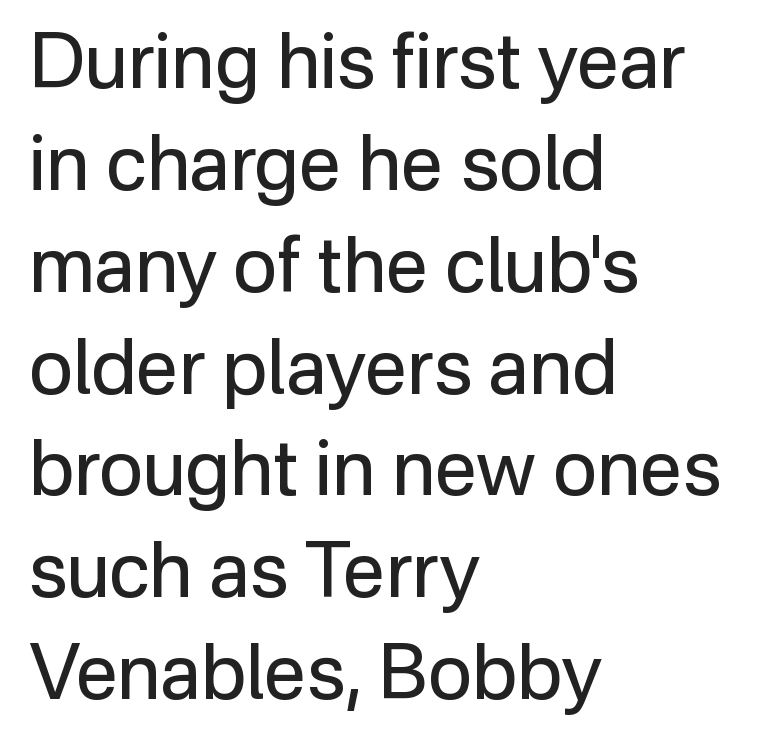
{"serif": "no", "italic": "no", "bold": "no", "weight": "regular", "width": "normal", "stroke_contrast": "low", "x_height": "medium", "monospaced": "no", "underline": "no", "align": "left", "line_spacing": "normal", "line_spacing_ratio": 1.34, "letter_spacing": "normal", "letter_spacing_em": 0.0, "glyph_px": 76}
